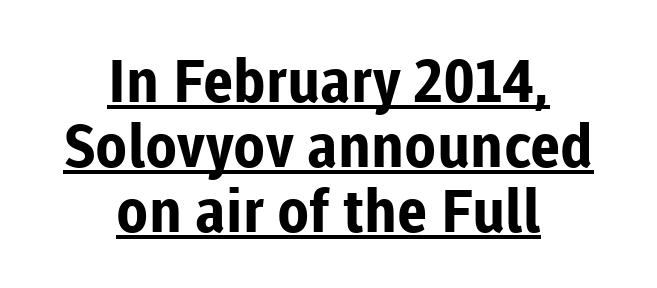
{"serif": "no", "italic": "no", "bold": "yes", "weight": "bold", "width": "normal", "stroke_contrast": "low", "x_height": "medium", "monospaced": "no", "underline": "yes", "align": "center", "line_spacing": "tight", "line_spacing_ratio": 1.1, "letter_spacing": "normal", "letter_spacing_em": 0.0, "glyph_px": 59}
